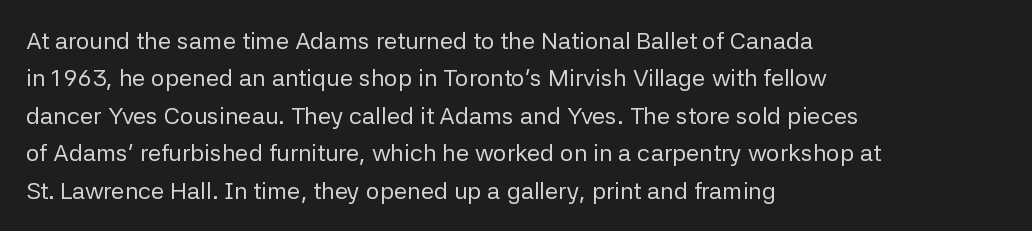
{"italic": "no", "bold": "no", "underline": "no", "align": "left", "line_spacing": "normal", "line_spacing_ratio": 1.56, "letter_spacing": "normal", "letter_spacing_em": 0.0, "glyph_px": 24}
